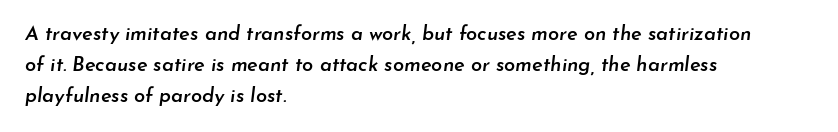
The image shows 20 px text type, italic (leaning right); set left-aligned, normal line spacing (1.55x), normal letter spacing, not underlined.
